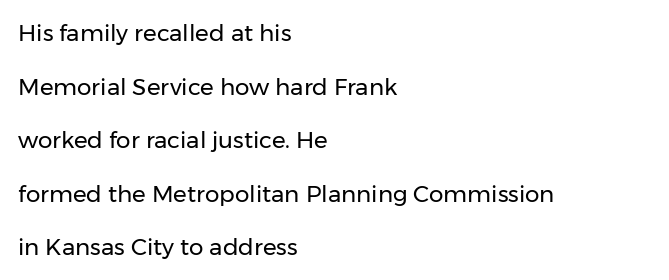
Check under the words: just untouched page. If you drew a ruler down the left edge, every line would touch it. Vertical spacing — loose. Rendered with straight, roman letterforms. Inter-character spacing is left at the font's built-in metrics. No chunkiness to these letters — they're not bold.
